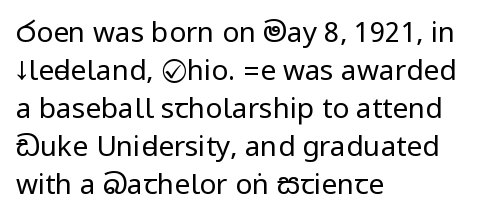
The strip under each line holds only bare page. The type is set solid horizontally, with unmodified tracking. Ordinary non-slanted type is in use. Each line starts at the same left margin while the right side varies. In terms of leading, this rendering sits right in the middle.
